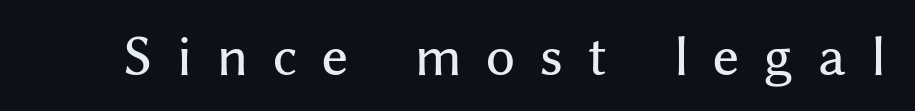
Q: Is the text italic (slanted)? A: No, it is upright.
Q: Is the typeface a serif or a sans-serif typeface? A: Sans-serif.
Q: Is the text underlined? A: No.
Q: Is the spacing between letters normal or unusually wide? A: Unusually wide.
Q: Width (condensed, normal, or wide)? A: Normal.
Q: Stroke contrast? A: Medium.
Q: x-height? A: Medium.
Q: Monospaced? A: No.
